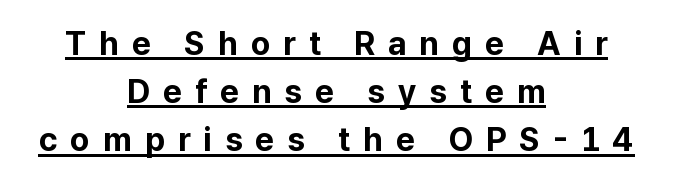
Q: Is the text bold? A: Yes.
Q: Is the text italic (slanted)? A: No, it is upright.
Q: Is the typeface a serif or a sans-serif typeface? A: Sans-serif.
Q: Is the text underlined? A: Yes.
Q: How is the paragraph aligned? A: Centered.
Q: Is the spacing between letters normal or unusually wide? A: Unusually wide.
Q: Is the spacing between lines tight, normal or loose? A: Normal.
Q: Width (condensed, normal, or wide)? A: Normal.
Q: Stroke contrast? A: Low.
Q: x-height? A: Medium.
Q: Monospaced? A: No.
